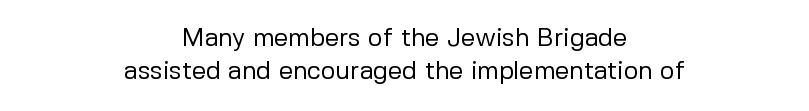
Q: Is the text bold? A: No.
Q: Is the text italic (slanted)? A: No, it is upright.
Q: Is the text underlined? A: No.
Q: How is the paragraph aligned? A: Centered.
Q: Is the spacing between letters normal or unusually wide? A: Normal.
Q: Is the spacing between lines tight, normal or loose? A: Normal.
